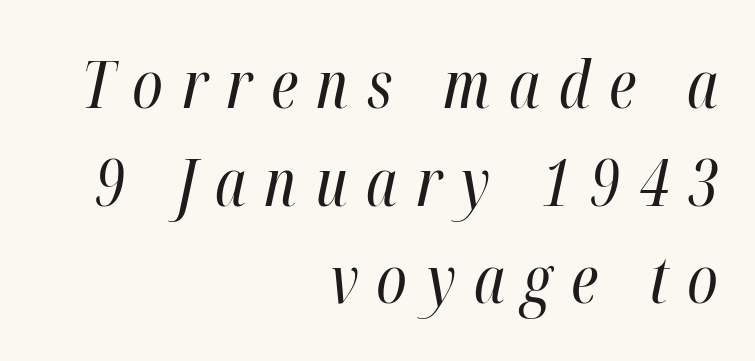
Q: Is the text bold? A: No.
Q: Is the text italic (slanted)? A: Yes, it leans right by about 12 degrees.
Q: Is the text underlined? A: No.
Q: How is the paragraph aligned? A: Right-aligned.
Q: Is the spacing between letters normal or unusually wide? A: Unusually wide.
Q: Is the spacing between lines tight, normal or loose? A: Normal.
Q: Width (condensed, normal, or wide)? A: Condensed.
Q: Stroke contrast? A: High.
Q: x-height? A: Medium.
Q: Monospaced? A: No.
